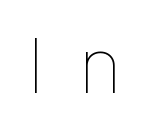
Q: Is the text bold? A: No.
Q: Is the text italic (slanted)? A: No, it is upright.
Q: Is the text underlined? A: No.
Q: Is the spacing between letters normal or unusually wide? A: Unusually wide.
Q: Width (condensed, normal, or wide)? A: Normal.
Q: Stroke contrast? A: Low.
Q: x-height? A: Medium.
Q: Monospaced? A: No.
